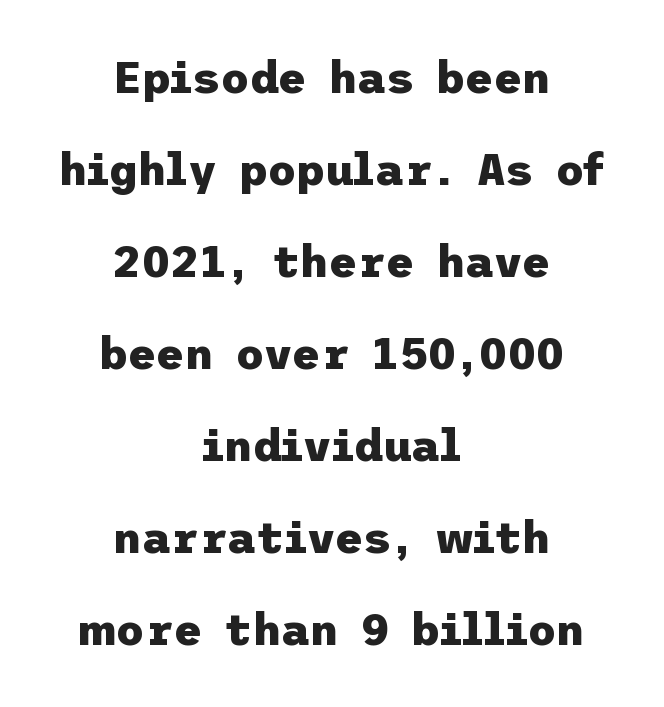
The image shows 44 px heavy sans-serif type, upright; set centered, loose line spacing (2.09x), normal letter spacing, not underlined; low stroke contrast and a medium x-height.
